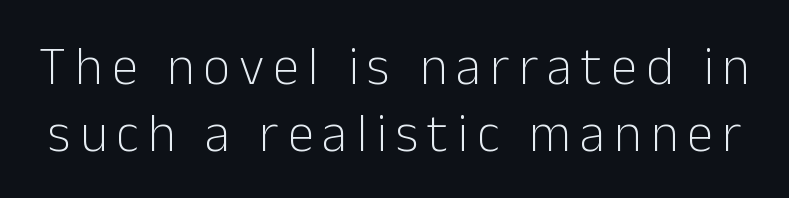
{"serif": "no", "italic": "no", "bold": "no", "weight": "light", "width": "normal", "stroke_contrast": "low", "x_height": "medium", "monospaced": "no", "underline": "no", "line_spacing": "normal", "line_spacing_ratio": 1.26, "glyph_px": 53}
